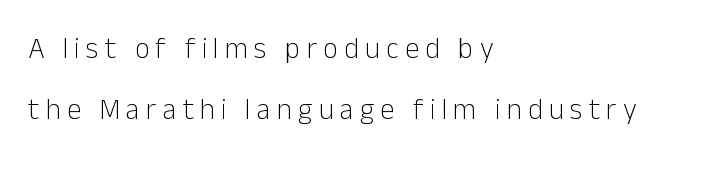
Characters remain perfectly vertical along every line. The paragraph has a hard left edge and a soft right edge. Summary of weight: not heavy and not bold. The gaps between neighbouring characters are conspicuously large.
